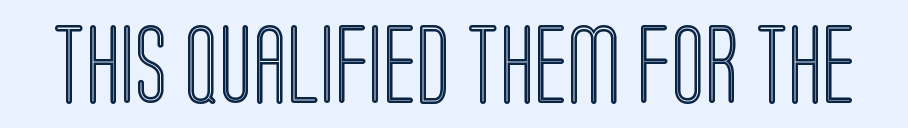
Note the varied advance widths — an 'i' is clearly narrower than an 'm'. Here the glyphs are tracked normally, forming tight word shapes. Does the lettering tilt? It doesn't — this is upright. The words here are not underlined.
